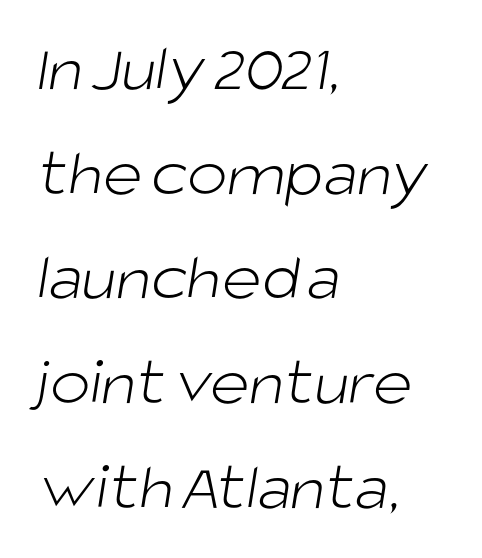
Letters rest on an invisible, unmarked baseline. These lines are rendered in a variable-pitch font. The leading is moderate, giving the passage an even texture. The face used here is a sans, in the tradition of grotesques and geometrics.
